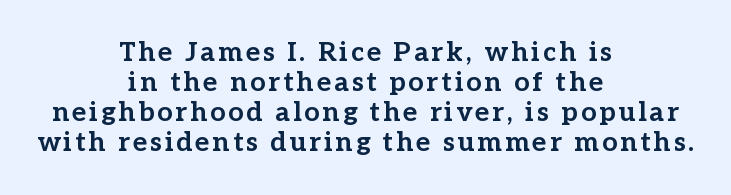
The image shows 27 px bold type, upright; set centered, tight line spacing (1.11x), not underlined.
